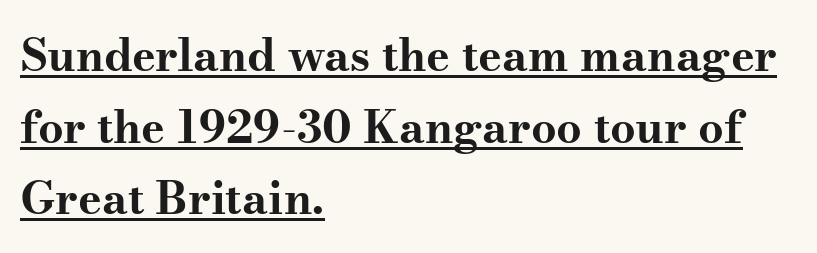
Q: Is the text bold? A: Yes.
Q: Is the text italic (slanted)? A: No, it is upright.
Q: Is the typeface a serif or a sans-serif typeface? A: Serif.
Q: Is the text underlined? A: Yes.
Q: How is the paragraph aligned? A: Left-aligned.
Q: Is the spacing between letters normal or unusually wide? A: Normal.
Q: Is the spacing between lines tight, normal or loose? A: Normal.
Q: Width (condensed, normal, or wide)? A: Wide.
Q: Stroke contrast? A: Medium.
Q: x-height? A: Small.
Q: Monospaced? A: No.
